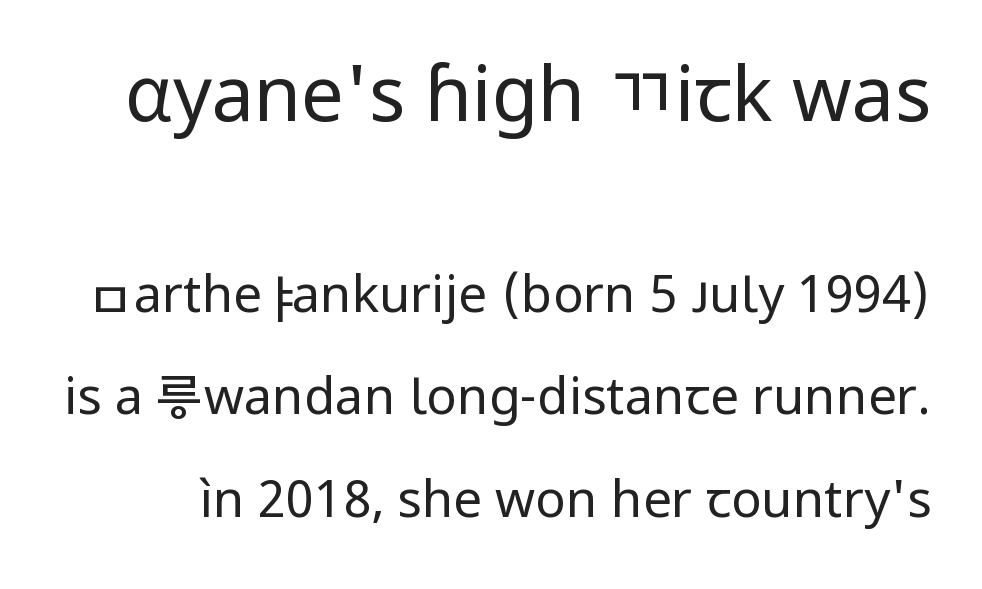
{"serif": "no", "italic": "no", "bold": "no", "weight": "regular", "width": "normal", "stroke_contrast": "low", "x_height": "medium", "monospaced": "no", "underline": "no", "line_spacing": "loose", "line_spacing_ratio": 2.01, "letter_spacing": "normal", "letter_spacing_em": 0.0, "larger_block": "first", "size_ratio": 1.49, "glyph_px": 76}
